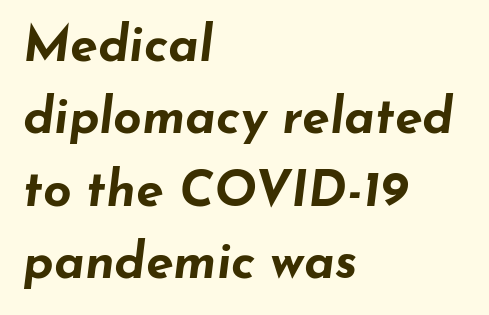
The string is rendered with underlining switched off. I'd describe the lettering as bold — thick and assertive. Layout note: lines flush left. The face used here is proportionally spaced, like ordinary book or web type. The lettering tilts uniformly, giving the passage an italic look. The line texture is even and compact thanks to regular tracking.
